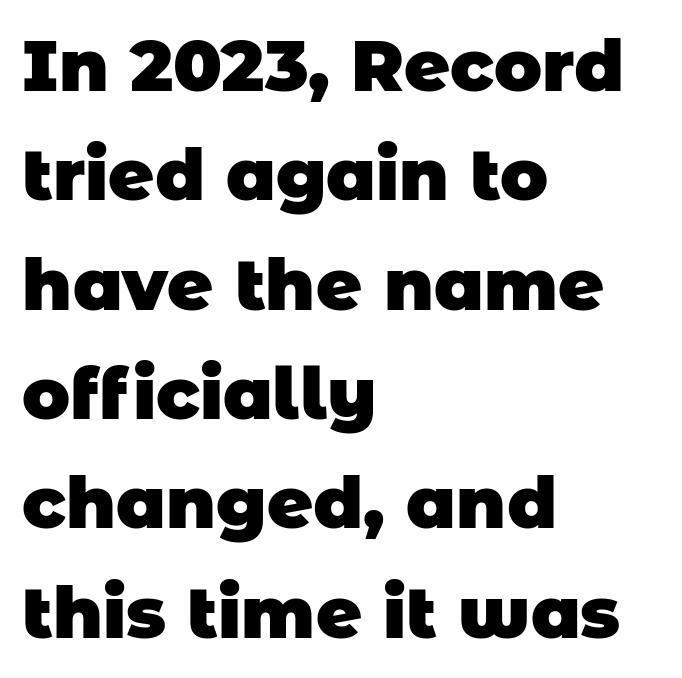
Q: Is the text bold? A: Yes.
Q: Is the typeface a serif or a sans-serif typeface? A: Sans-serif.
Q: Is the text underlined? A: No.
Q: How is the paragraph aligned? A: Left-aligned.
Q: Is the spacing between letters normal or unusually wide? A: Normal.
Q: Is the spacing between lines tight, normal or loose? A: Normal.
Q: Width (condensed, normal, or wide)? A: Normal.
Q: Stroke contrast? A: Low.
Q: x-height? A: Large.
Q: Monospaced? A: No.
